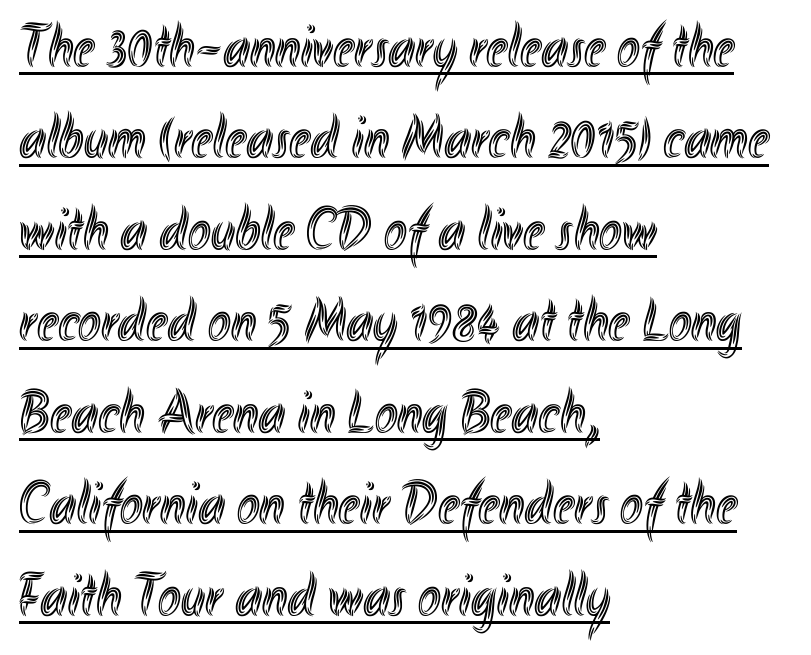
Q: Is the text italic (slanted)? A: Yes.
Q: Is the text underlined? A: Yes.
Q: How is the paragraph aligned? A: Left-aligned.
Q: Is the spacing between letters normal or unusually wide? A: Normal.
Q: Is the spacing between lines tight, normal or loose? A: Normal.
Q: Width (condensed, normal, or wide)? A: Condensed.
Q: x-height? A: Small.
Q: Monospaced? A: No.
